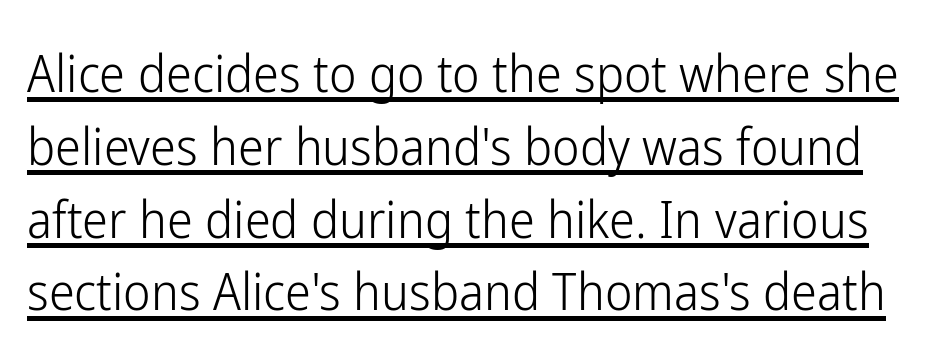
The face used here is a sans, in the tradition of grotesques and geometrics. Stems and bowls with no extra thickness — not bold. This is the regular roman posture of the typeface. Each letter keeps its own natural width here, so spacing adapts to shape. A typographer would call this underscored text. The designer left line spacing at the default.
